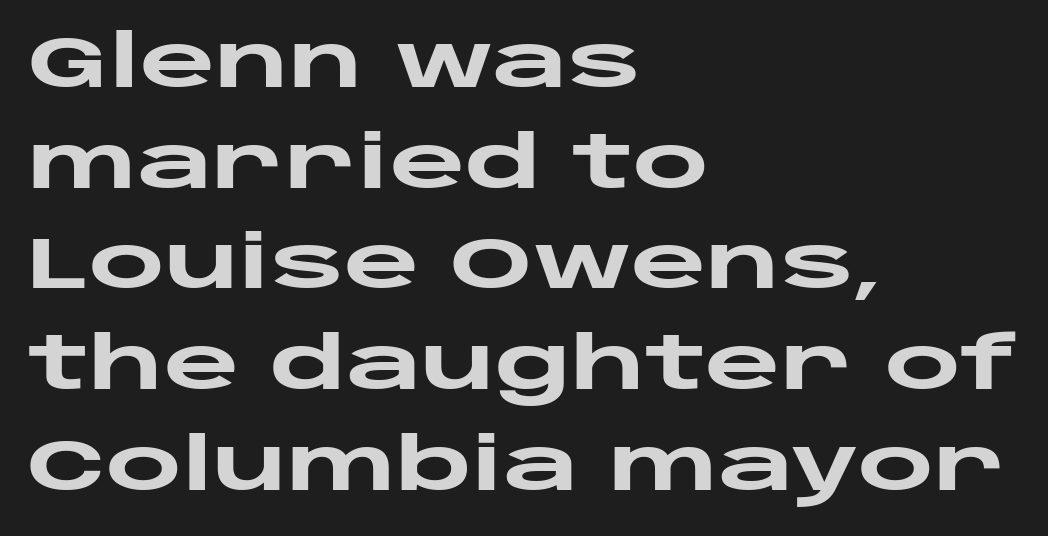
{"serif": "no", "italic": "no", "bold": "yes", "weight": "heavy", "width": "wide", "stroke_contrast": "low", "x_height": "large", "monospaced": "no", "underline": "no", "align": "left", "line_spacing": "normal", "line_spacing_ratio": 1.38, "letter_spacing": "normal", "letter_spacing_em": 0.0, "glyph_px": 73}
